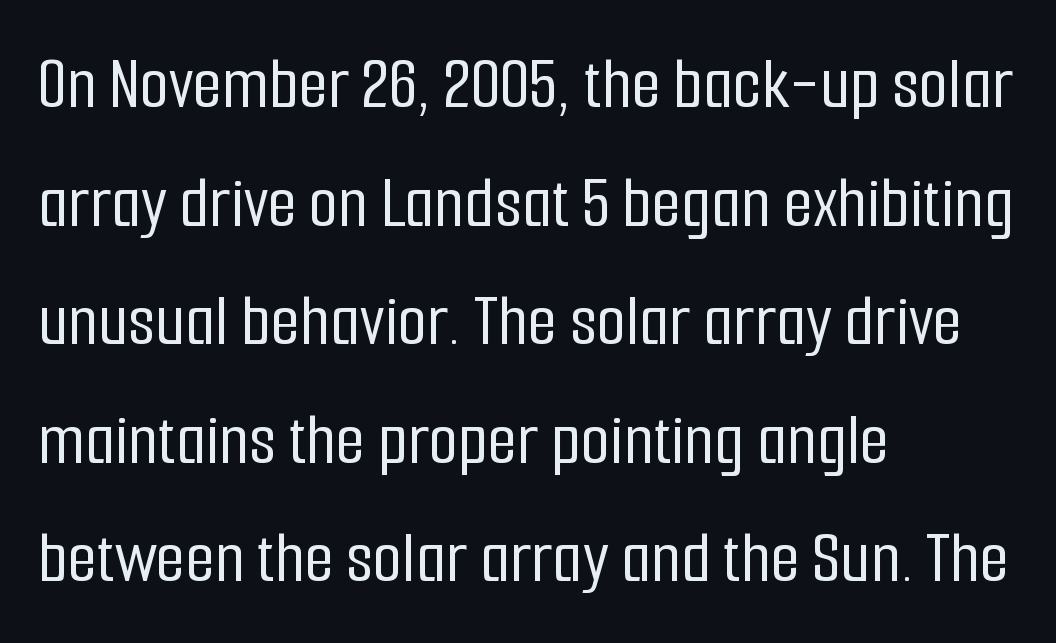
Posture: vertical. Teacher's note: observe the even left margin — that is flush-left alignment. Is this a fixed-width face? No — the glyphs have proportional, varying widths. Default kerning and tracking; the words read as compact shapes. The foot of each line stays bare and open. Interline gaps are of average width in this sample.
